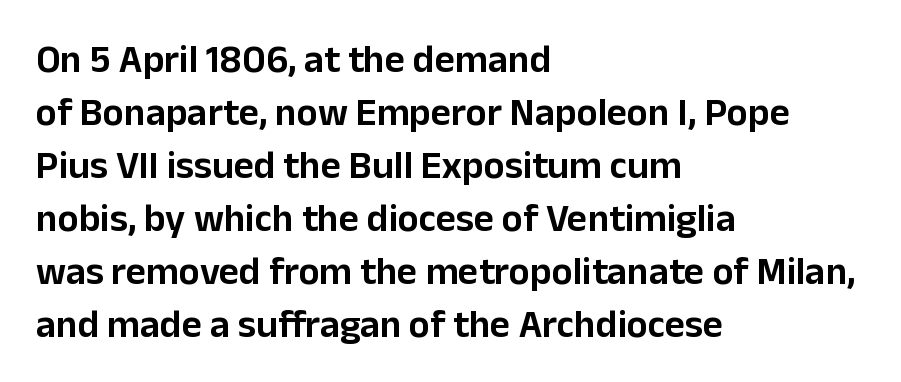
The image shows 39 px sans-serif type, upright; set left-aligned, normal line spacing (1.36x), normal letter spacing, not underlined; low stroke contrast and a medium x-height.
